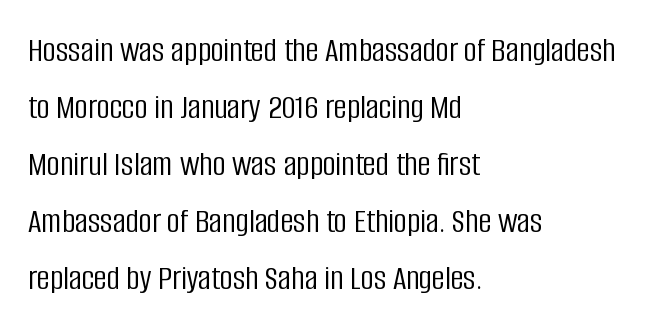
{"serif": "no", "italic": "no", "bold": "no", "weight": "light", "width": "condensed", "stroke_contrast": "low", "x_height": "large", "monospaced": "no", "underline": "no", "align": "left", "line_spacing": "normal", "line_spacing_ratio": 1.58, "letter_spacing": "normal", "letter_spacing_em": 0.0, "glyph_px": 36}
